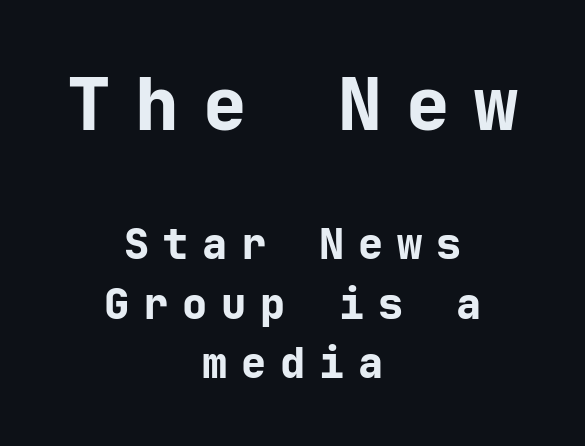
Tracking here is generous; glyphs stand well apart from one another. The space directly below the letters is spotless. Size contrast runs from large at the top to small at the bottom. In terms of posture, this sample is upright.
